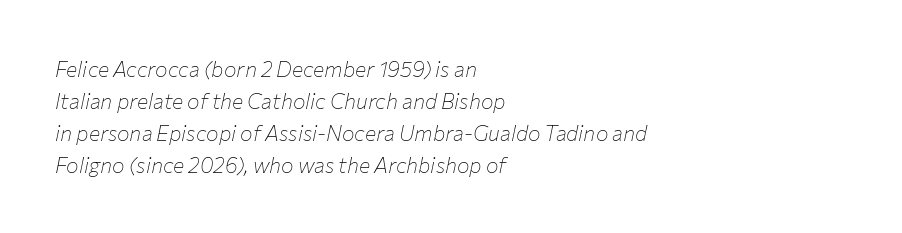
The image shows 21 px text type, italic (leaning right); set left-aligned, normal line spacing (1.52x), normal letter spacing, not underlined.
